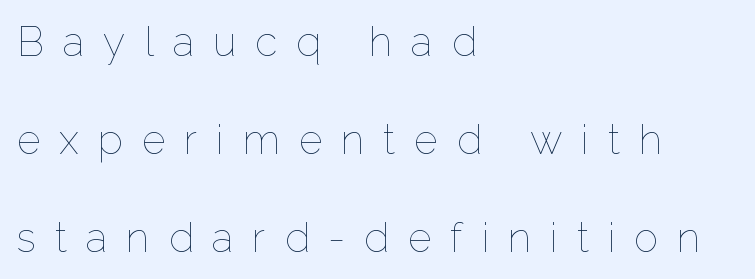
The image shows 41 px thin type, upright; set left-aligned, loose line spacing (2.39x), unusually wide letter spacing (+0.46 em), not underlined; low stroke contrast and a medium x-height.
